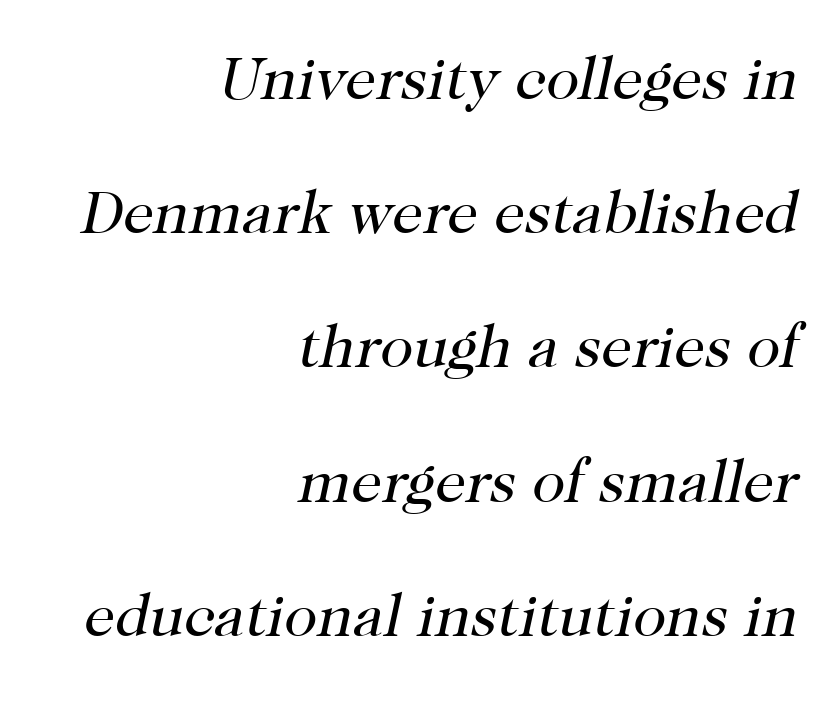
{"serif": "yes", "italic": "yes", "lean": "right", "slant_degrees": 12, "bold": "no", "weight": "regular", "width": "normal", "stroke_contrast": "high", "x_height": "medium", "monospaced": "no", "underline": "no", "align": "right", "line_spacing": "loose", "line_spacing_ratio": 2.2, "letter_spacing": "normal", "letter_spacing_em": 0.0, "glyph_px": 61}
